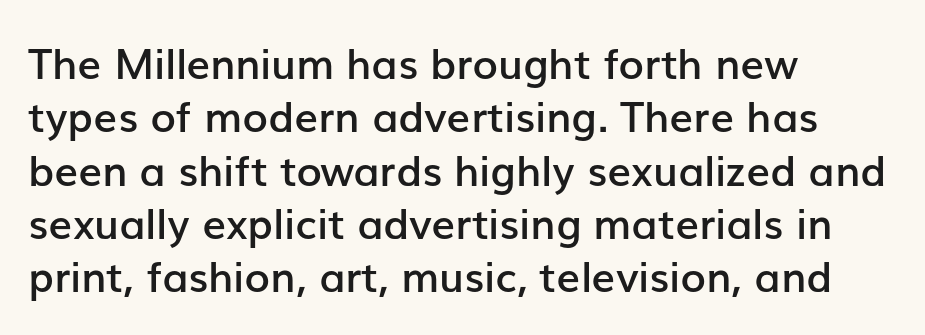
Q: Is the text bold? A: Semi-bold.
Q: Is the text italic (slanted)? A: No, it is upright.
Q: Is the typeface a serif or a sans-serif typeface? A: Sans-serif.
Q: Is the text underlined? A: No.
Q: How is the paragraph aligned? A: Left-aligned.
Q: Is the spacing between letters normal or unusually wide? A: Normal.
Q: Is the spacing between lines tight, normal or loose? A: Normal.
Q: Width (condensed, normal, or wide)? A: Normal.
Q: Stroke contrast? A: Low.
Q: x-height? A: Medium.
Q: Monospaced? A: No.
